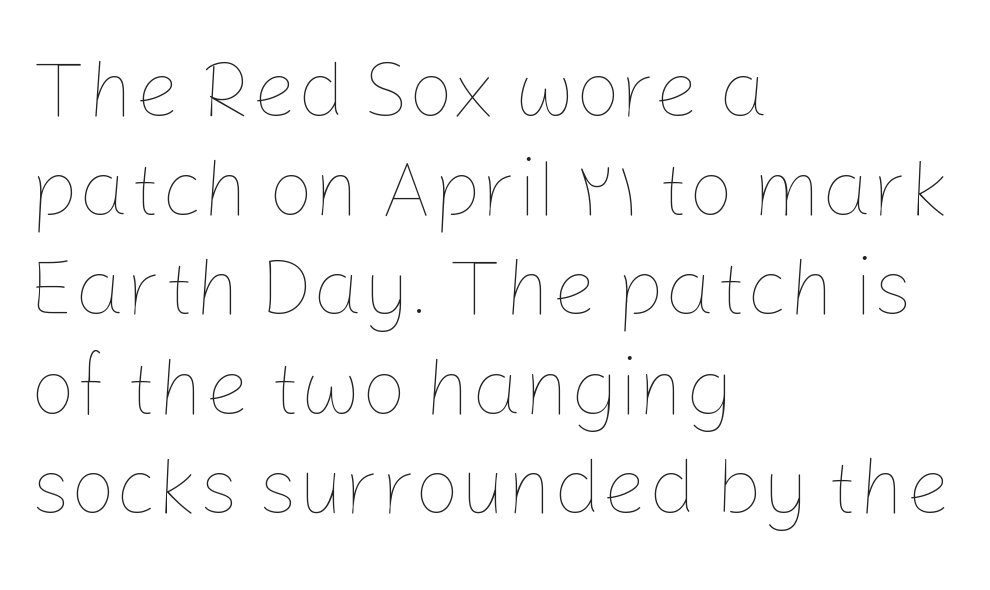
A clean baseline with only descenders dipping below it. There is no visible air inserted between adjacent glyphs. The axis of the letterforms is exactly vertical. Vertical stems look standard width or narrower in stroke. Leftover space on each line is placed entirely after the last word. Is this a fixed-width face? No — the glyphs have proportional, varying widths.
